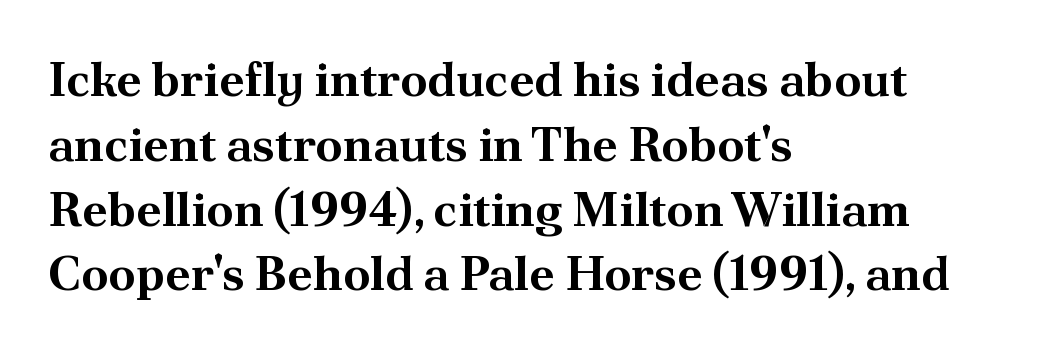
Posture: straight, roman, zero tilt. Anything drawn beneath the words? Only blank space. Bold? Absolutely — the strokes are thick and heavy. Classification — serif. The face used here is proportionally spaced, like ordinary book or web type.
